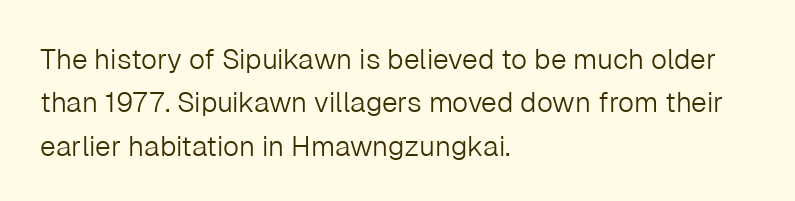
The image shows 28 px light sans-serif type, upright; set left-aligned, normal line spacing (1.55x), normal letter spacing, not underlined; low stroke contrast and a medium x-height.
